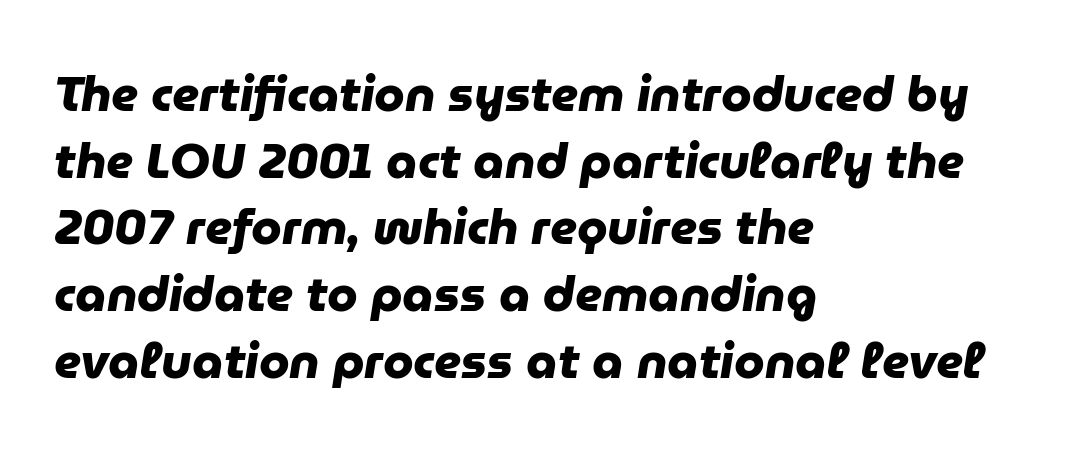
{"serif": "no", "bold": "yes", "weight": "heavy", "width": "normal", "stroke_contrast": "low", "x_height": "medium", "monospaced": "no", "underline": "no", "align": "left", "line_spacing": "normal", "line_spacing_ratio": 1.36, "letter_spacing": "normal", "letter_spacing_em": 0.0, "glyph_px": 49}
